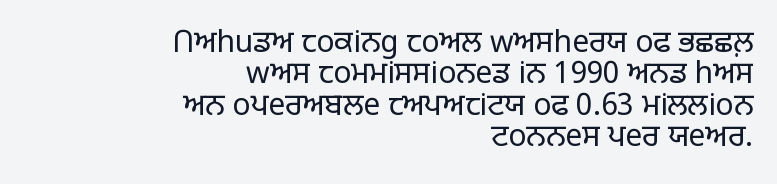
The image shows 30 px light sans-serif type, upright; set right-aligned, tight line spacing (1.05x), normal letter spacing, not underlined; low stroke contrast and a large x-height.
